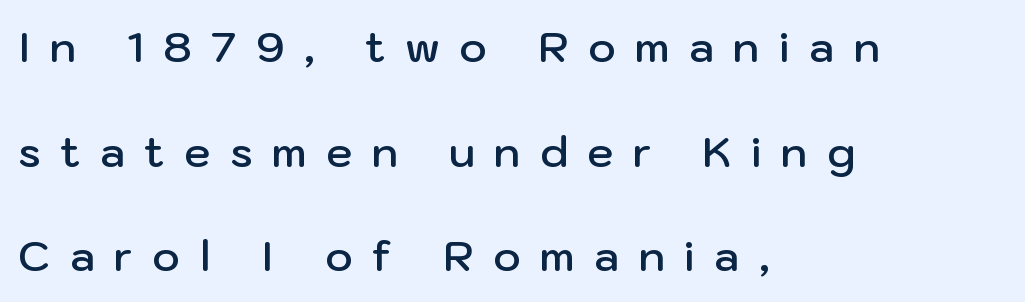
{"serif": "no", "italic": "no", "bold": "semi", "weight": "semibold", "width": "normal", "stroke_contrast": "low", "x_height": "medium", "monospaced": "no", "underline": "no", "align": "left", "line_spacing": "loose", "line_spacing_ratio": 2.49, "letter_spacing": "wide", "letter_spacing_em": 0.47, "glyph_px": 42}
